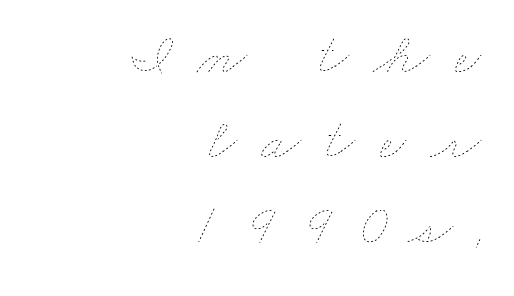
{"bold": "no", "weight": "thin", "width": "wide", "stroke_contrast": "low", "x_height": "small", "monospaced": "no", "underline": "no", "align": "right", "line_spacing": "normal", "line_spacing_ratio": 1.47, "letter_spacing": "wide", "letter_spacing_em": 0.42, "glyph_px": 58}
